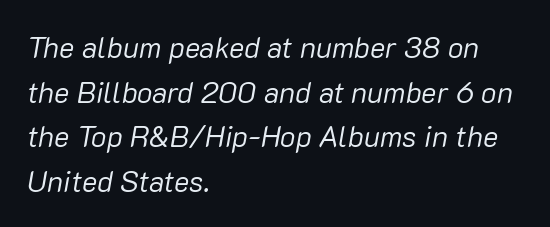
The image shows 29 px regular-weight type, italic (leaning right); set left-aligned, normal line spacing (1.54x), normal letter spacing, not underlined; low stroke contrast and a medium x-height.
